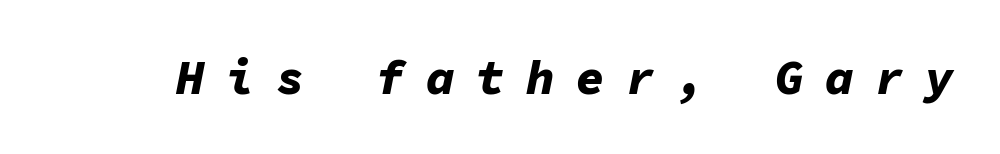
Q: Is the text bold? A: Yes.
Q: Is the text italic (slanted)? A: Yes, it leans right by about 11 degrees.
Q: Is the text underlined? A: No.
Q: Is the spacing between letters normal or unusually wide? A: Unusually wide.
Q: Width (condensed, normal, or wide)? A: Normal.
Q: Stroke contrast? A: Low.
Q: x-height? A: Medium.
Q: Monospaced? A: Yes.
